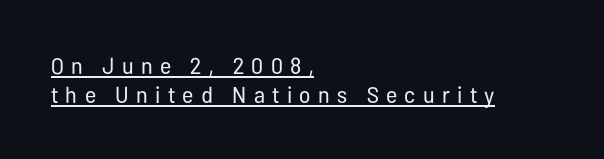
{"italic": "no", "bold": "no", "underline": "yes", "align": "left", "line_spacing": "normal", "line_spacing_ratio": 1.26, "letter_spacing": "wide", "letter_spacing_em": 0.32, "glyph_px": 23}
